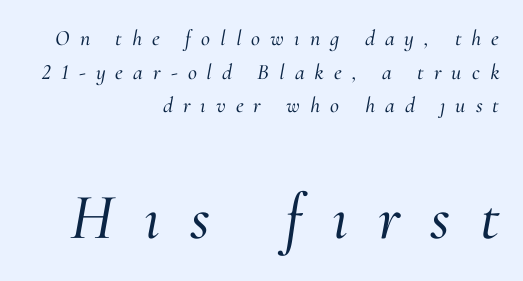
Rendered with sloped, italic letterforms. Check where the strokes stop: tiny serifs finish them off. The glyphs are unaccompanied by any horizontal stroke below them. These lines have a slow, spaced-out rhythm from letter to letter. A student would call this right alignment; a typographer would say flush right, rag left. Vertical spacing — default.
